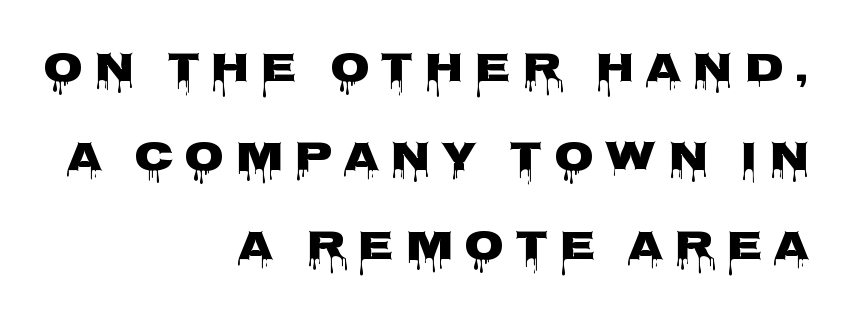
Q: Is the text bold? A: Yes.
Q: Is the text italic (slanted)? A: No, it is upright.
Q: Is the typeface a serif or a sans-serif typeface? A: Sans-serif.
Q: Is the text underlined? A: No.
Q: How is the paragraph aligned? A: Right-aligned.
Q: Is the spacing between letters normal or unusually wide? A: Unusually wide.
Q: Is the spacing between lines tight, normal or loose? A: Loose.
Q: Width (condensed, normal, or wide)? A: Wide.
Q: Stroke contrast? A: Low.
Q: x-height? A: Large.
Q: Monospaced? A: No.
